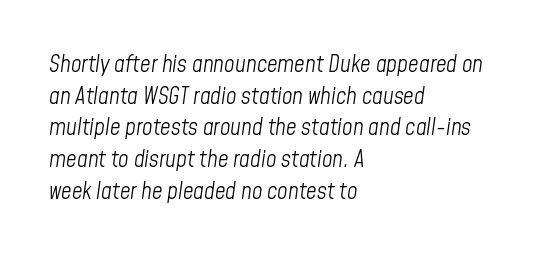
Where is the straight margin? On the left. What's the leading like? Ordinary, nothing unusual. The tracking reads as untouched default to a designer's eye. The foot of each line stays bare and open. Notice how the stems are inclined rather than vertical — that's the hallmark of italics.
